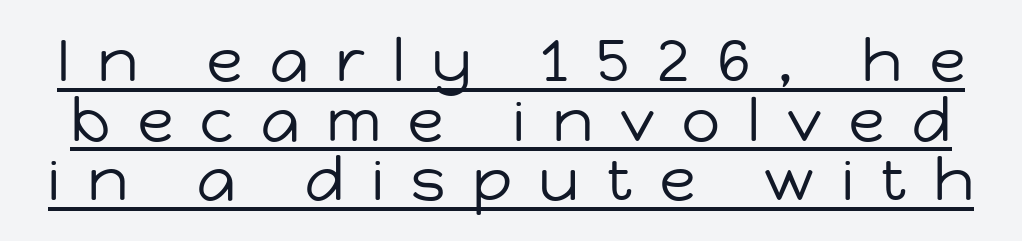
Font category for this specimen: sans-serif. Like a heading marked for emphasis, these lines bear an underscore. The letters advance in unequal steps, a hallmark of proportional type. Tall strokes in this sample are plumb rather than angled. Does extra space separate the letters? Yes, quite a lot of it. Nothing heavy about these letters — not bold at all.
